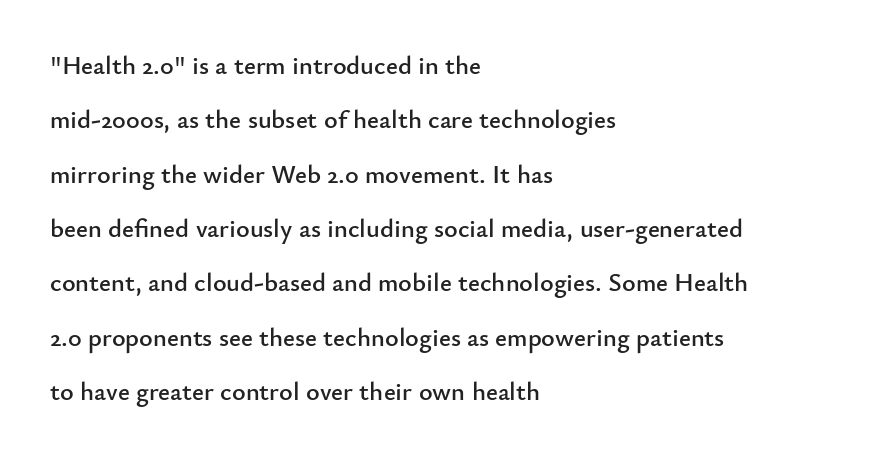
The image shows 26 px text type, upright; set left-aligned, loose line spacing (2.09x), normal letter spacing, not underlined.
